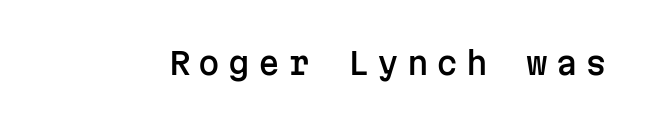
The image shows 31 px sans-serif type, upright, monospaced; set unusually wide letter spacing (+0.26 em), not underlined; low stroke contrast and a medium x-height.
